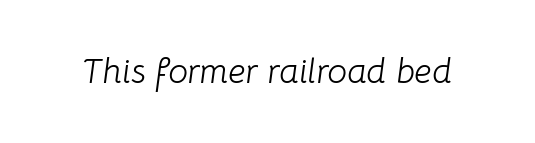
Looks like regular typesetting: each glyph gets only the width it needs. The text carries the slant typical of an italic or oblique font. Tracking value appears to be zero — textbook default spacing. Underlining? Definitely not there. No extra ink here — the face is not bold.
